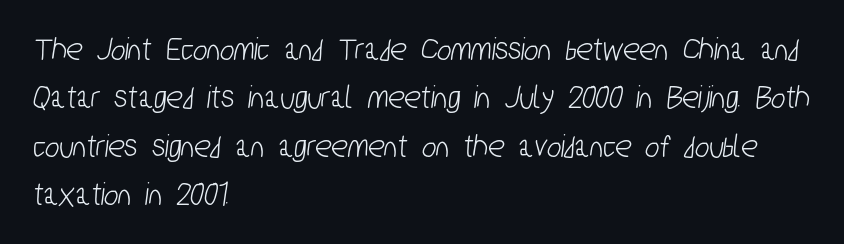
The image shows 34 px condensed sans-serif type; set left-aligned, normal line spacing (1.42x), normal letter spacing, not underlined; low stroke contrast and a medium x-height.
